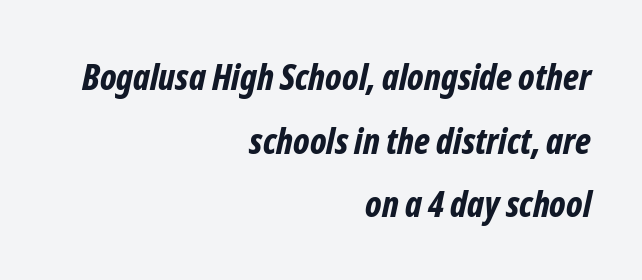
The image shows 36 px bold, condensed type, italic (leaning right); set right-aligned, line spacing 1.77x, normal letter spacing, not underlined; low stroke contrast and a medium x-height.
